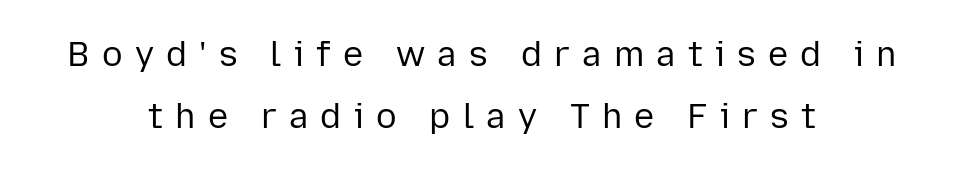
{"serif": "no", "italic": "no", "bold": "no", "weight": "regular", "width": "normal", "stroke_contrast": "low", "x_height": "medium", "monospaced": "no", "underline": "no", "align": "center", "line_spacing_ratio": 1.82, "letter_spacing": "wide", "letter_spacing_em": 0.36, "glyph_px": 34}
